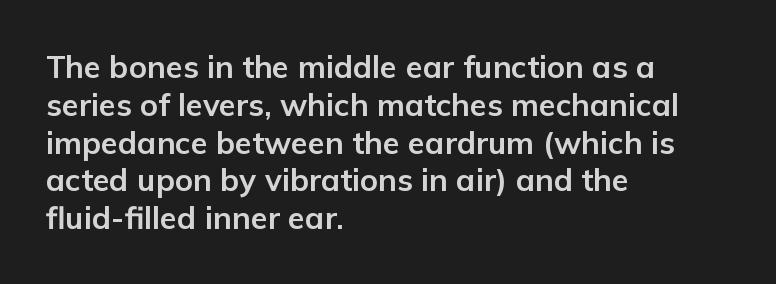
{"serif": "no", "italic": "no", "bold": "yes", "weight": "bold", "width": "normal", "stroke_contrast": "low", "x_height": "medium", "monospaced": "no", "underline": "no", "align": "left", "line_spacing_ratio": 1.22, "letter_spacing": "normal", "letter_spacing_em": 0.0, "glyph_px": 31}
